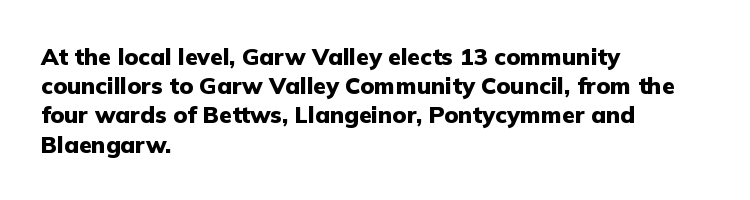
Q: Is the text bold? A: Yes.
Q: Is the text italic (slanted)? A: No, it is upright.
Q: Is the text underlined? A: No.
Q: How is the paragraph aligned? A: Left-aligned.
Q: Is the spacing between letters normal or unusually wide? A: Normal.
Q: Is the spacing between lines tight, normal or loose? A: Normal.
